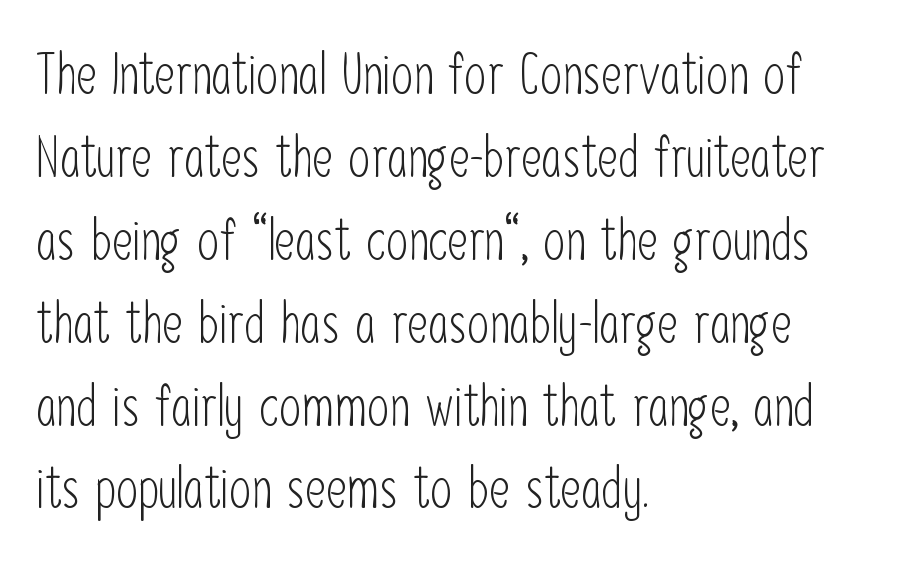
Q: Is the text bold? A: No.
Q: Is the text italic (slanted)? A: No, it is upright.
Q: Is the typeface a serif or a sans-serif typeface? A: Sans-serif.
Q: Is the text underlined? A: No.
Q: How is the paragraph aligned? A: Left-aligned.
Q: Is the spacing between letters normal or unusually wide? A: Normal.
Q: Is the spacing between lines tight, normal or loose? A: Normal.
Q: Width (condensed, normal, or wide)? A: Condensed.
Q: Stroke contrast? A: Low.
Q: x-height? A: Medium.
Q: Monospaced? A: No.
